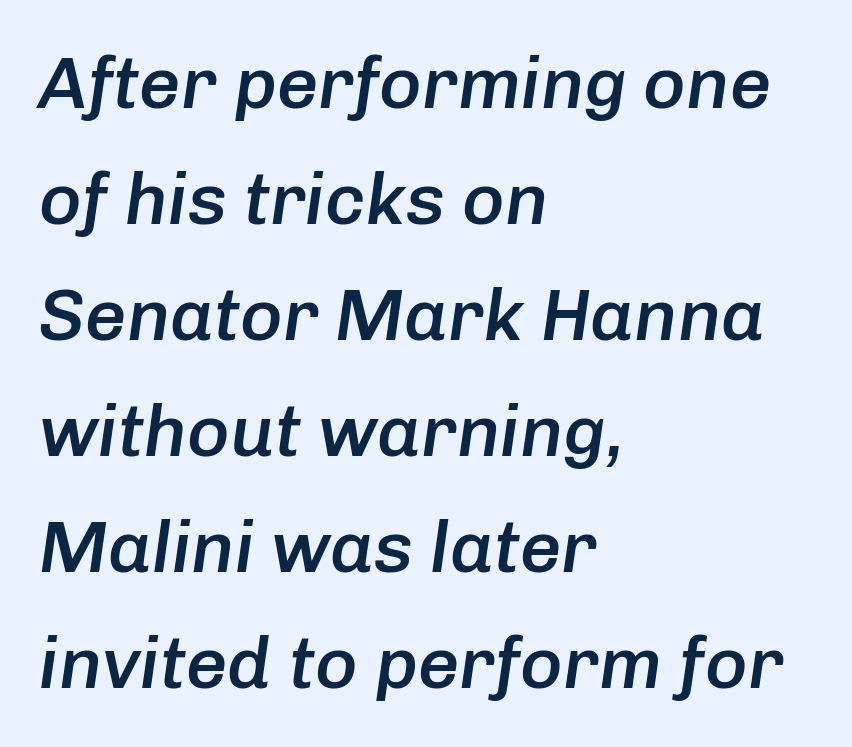
Q: Is the text bold? A: Semi-bold.
Q: Is the text italic (slanted)? A: Yes, it leans right by about 8 degrees.
Q: Is the text underlined? A: No.
Q: How is the paragraph aligned? A: Left-aligned.
Q: Is the spacing between letters normal or unusually wide? A: Normal.
Q: Is the spacing between lines tight, normal or loose? A: Normal.
Q: Width (condensed, normal, or wide)? A: Normal.
Q: Stroke contrast? A: Low.
Q: x-height? A: Medium.
Q: Monospaced? A: No.
